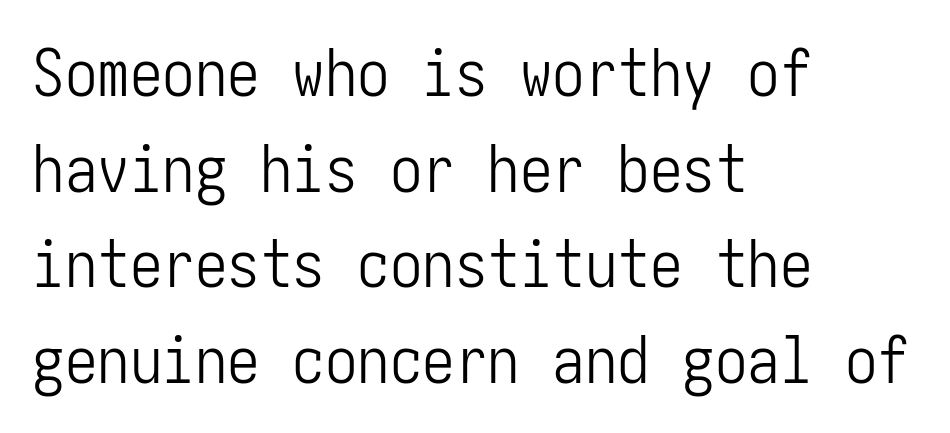
Standard letterfit; no display-style spreading of the glyphs. Unmarked baselines from the first word to the last. The paragraph shown leans on its left margin. Unlike a traditional serif, this face leaves its strokes unadorned. This is the regular roman posture of the typeface. The font is comparable to plain body text, perhaps lighter.
